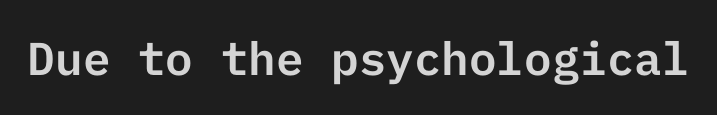
The image shows 46 px sans-serif type, upright; set normal letter spacing, not underlined; low stroke contrast and a medium x-height.
